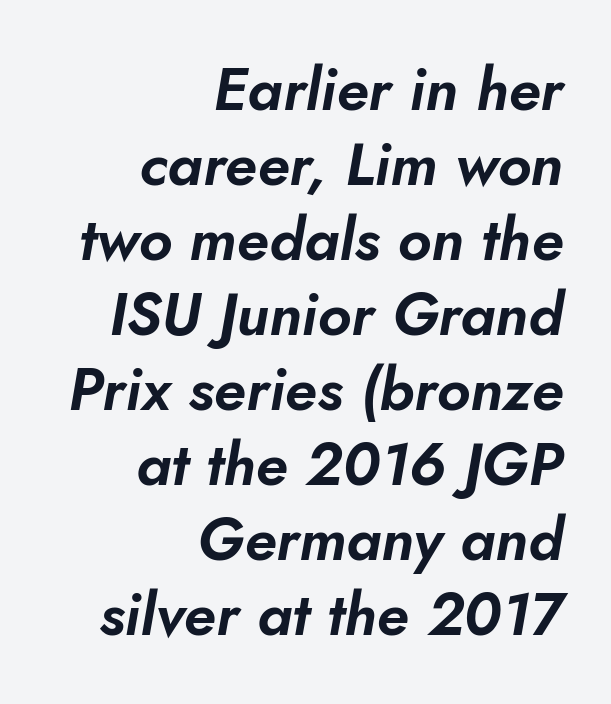
{"italic": "yes", "lean": "right", "slant_degrees": 10, "width": "normal", "stroke_contrast": "low", "x_height": "small", "monospaced": "no", "underline": "no", "align": "right", "line_spacing": "normal", "line_spacing_ratio": 1.25, "letter_spacing": "normal", "letter_spacing_em": 0.0, "glyph_px": 60}
